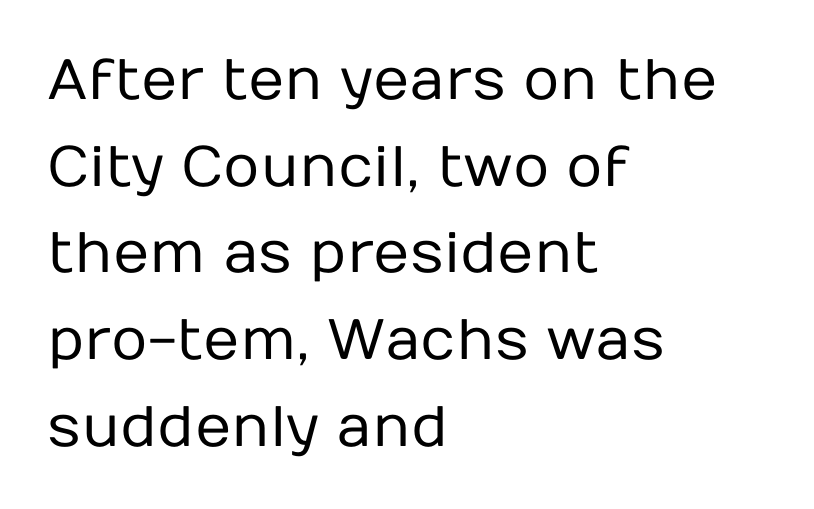
Bare-footed words on every line. The block of text has a typical density, with ordinary space between rows. The face looks like a standard text weight, possibly lighter. Think of a printed novel: that variable character pitch is what you see here. Line beginnings align vertically; line endings do not. Classification — sans serif.
